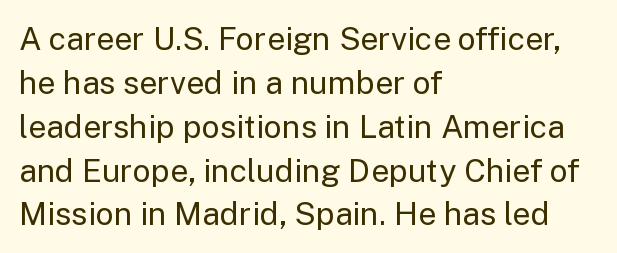
{"serif": "no", "italic": "no", "bold": "no", "weight": "regular", "width": "normal", "stroke_contrast": "low", "x_height": "medium", "monospaced": "no", "underline": "no", "align": "left", "line_spacing": "normal", "line_spacing_ratio": 1.37, "letter_spacing": "normal", "letter_spacing_em": 0.0, "glyph_px": 32}
